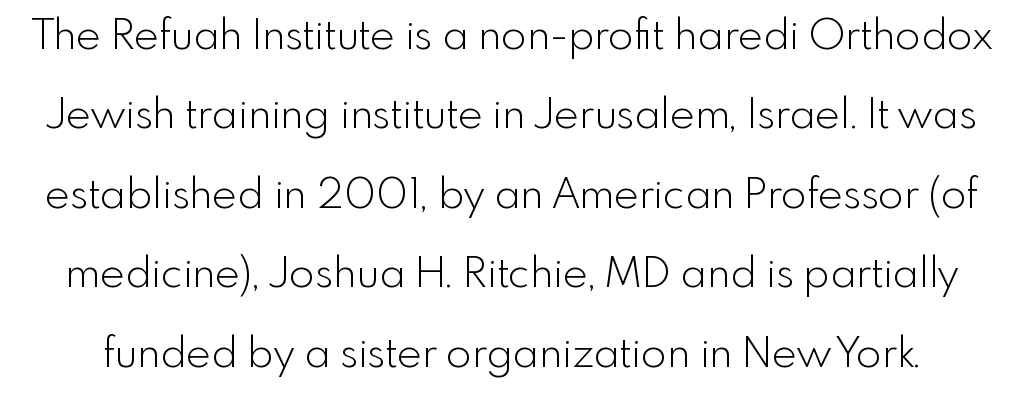
The image shows 42 px light sans-serif type, upright; set line spacing 1.89x, normal letter spacing, not underlined; a small x-height.
